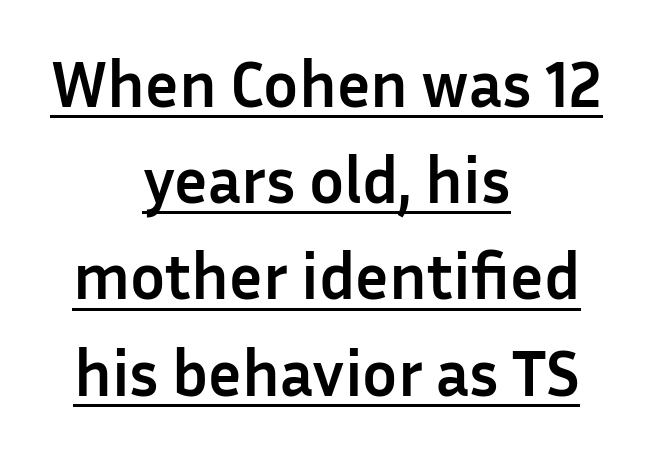
{"serif": "no", "italic": "no", "bold": "yes", "weight": "semibold", "width": "normal", "stroke_contrast": "low", "x_height": "medium", "monospaced": "no", "underline": "yes", "align": "center", "line_spacing": "normal", "line_spacing_ratio": 1.48, "letter_spacing": "normal", "letter_spacing_em": 0.0, "glyph_px": 65}
